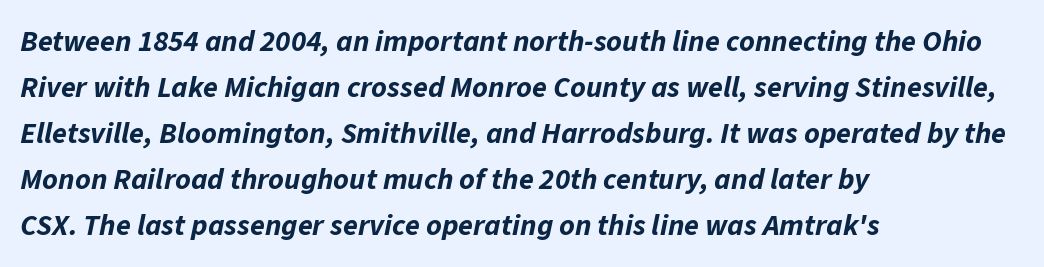
Honestly, the letter spacing is just normal — you wouldn't notice it. The letters advance in unequal steps, a hallmark of proportional type. Descenders hang freely into open space. This sample is left-justified, so line endings fall wherever the words run out.
